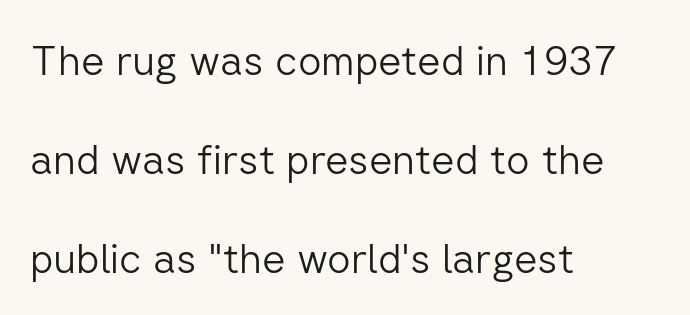
Q: Is the text bold? A: No.
Q: Is the text italic (slanted)? A: No, it is upright.
Q: Is the typeface a serif or a sans-serif typeface? A: Sans-serif.
Q: Is the text underlined? A: No.
Q: How is the paragraph aligned? A: Left-aligned.
Q: Is the spacing between letters normal or unusually wide? A: Normal.
Q: Is the spacing between lines tight, normal or loose? A: Loose.
Q: Width (condensed, normal, or wide)? A: Normal.
Q: Stroke contrast? A: Low.
Q: x-height? A: Medium.
Q: Monospaced? A: No.
